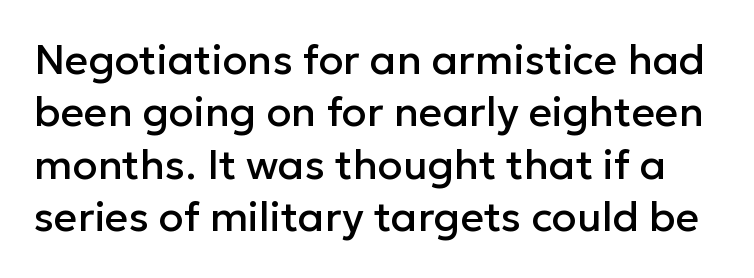
The image shows 41 px sans-serif type, upright; set normal line spacing (1.28x), normal letter spacing, not underlined; low stroke contrast and a medium x-height.
